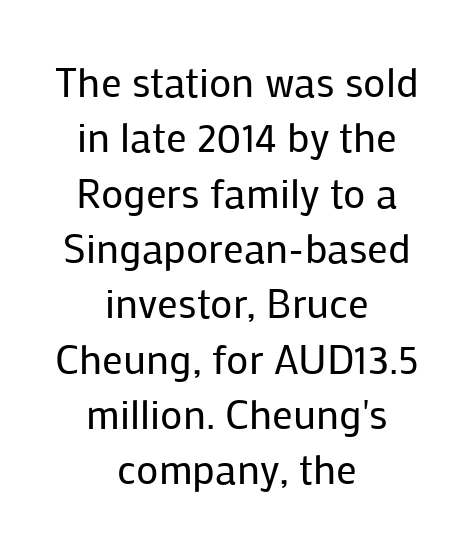
The image shows 41 px regular-weight sans-serif type, upright; set centered, normal line spacing (1.35x), normal letter spacing, not underlined; low stroke contrast and a medium x-height.
